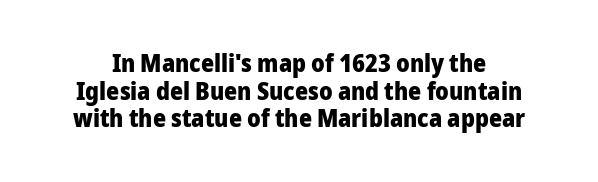
Q: Is the text bold? A: Yes.
Q: Is the text italic (slanted)? A: No, it is upright.
Q: Is the text underlined? A: No.
Q: Is the spacing between letters normal or unusually wide? A: Normal.
Q: Is the spacing between lines tight, normal or loose? A: Tight.
